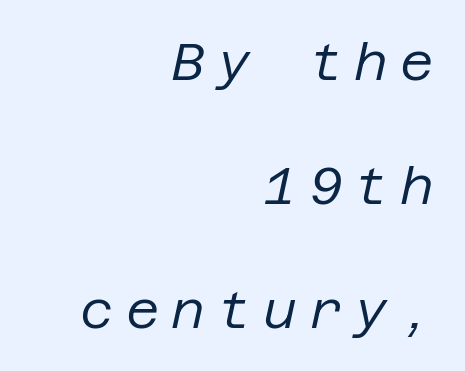
The image shows 52 px regular-weight type, italic (leaning right); set right-aligned, loose line spacing (2.38x), unusually wide letter spacing (+0.23 em), not underlined; low stroke contrast and a large x-height.
